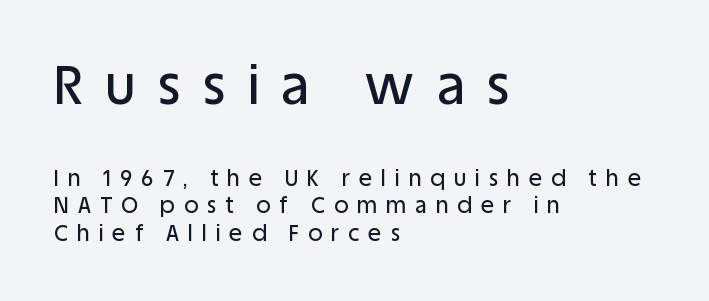
The image shows 54 px sans-serif type, upright; set left-aligned, normal line spacing (1.25x), unusually wide letter spacing (+0.41 em), not underlined; the first (top) block is 2.45x larger; low stroke contrast and a large x-height.
